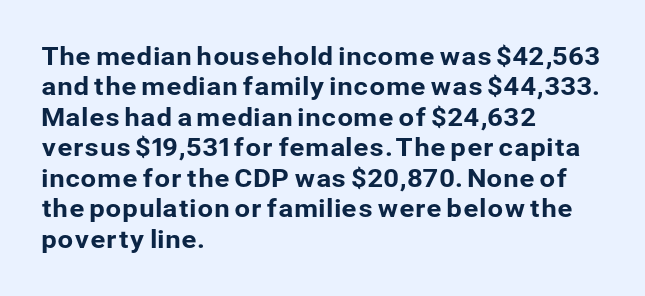
{"italic": "no", "underline": "no", "align": "left", "line_spacing_ratio": 1.22, "letter_spacing": "normal", "letter_spacing_em": 0.0, "glyph_px": 25}
